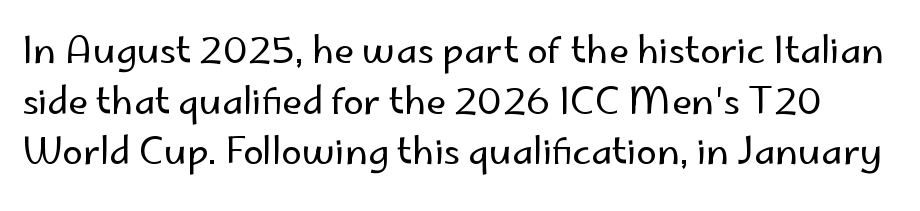
Students, observe: this is what conventionally led text looks like. Ascenders rise straight up at ninety degrees. Each letter's strokes conclude bluntly, with no projecting serifs. The font sits on the lighter half of the weight spectrum, regular included.
